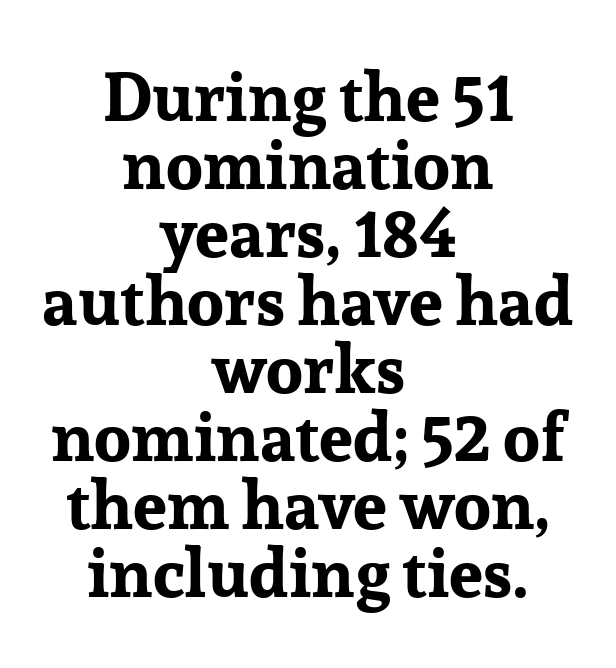
{"serif": "yes", "italic": "no", "bold": "yes", "weight": "bold", "width": "normal", "stroke_contrast": "low", "x_height": "medium", "monospaced": "no", "underline": "no", "align": "center", "line_spacing": "tight", "line_spacing_ratio": 1.0, "letter_spacing": "normal", "letter_spacing_em": 0.0, "glyph_px": 68}
